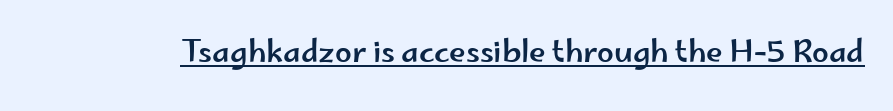
Q: Is the text italic (slanted)? A: No, it is upright.
Q: Is the typeface a serif or a sans-serif typeface? A: Sans-serif.
Q: Is the text underlined? A: Yes.
Q: Is the spacing between letters normal or unusually wide? A: Normal.
Q: Width (condensed, normal, or wide)? A: Wide.
Q: Stroke contrast? A: Low.
Q: x-height? A: Small.
Q: Monospaced? A: No.
